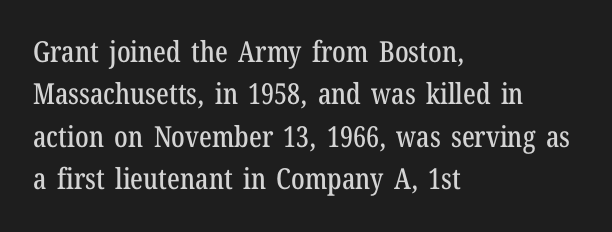
{"serif": "yes", "italic": "no", "width": "condensed", "stroke_contrast": "low", "x_height": "medium", "monospaced": "no", "underline": "no", "align": "left", "line_spacing": "normal", "line_spacing_ratio": 1.46, "letter_spacing": "normal", "letter_spacing_em": 0.0, "glyph_px": 29}
